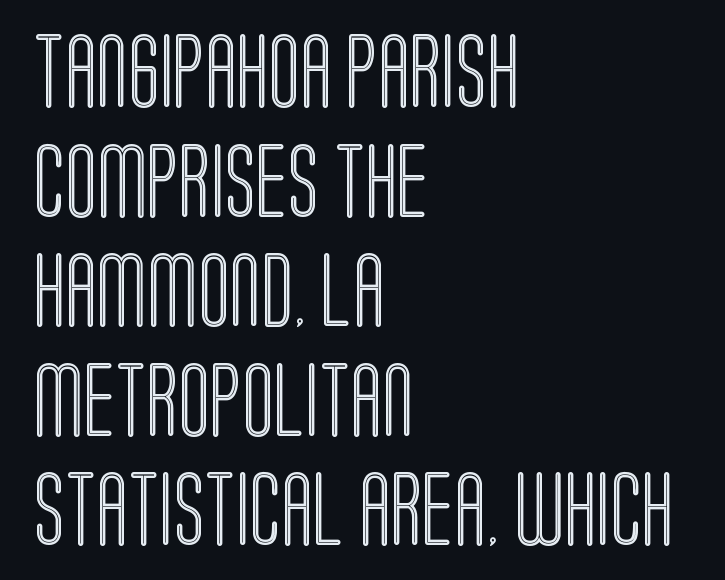
{"italic": "no", "width": "condensed", "x_height": "large", "monospaced": "no", "underline": "no", "align": "left", "line_spacing": "normal", "line_spacing_ratio": 1.48, "letter_spacing": "normal", "letter_spacing_em": 0.0, "glyph_px": 74}
